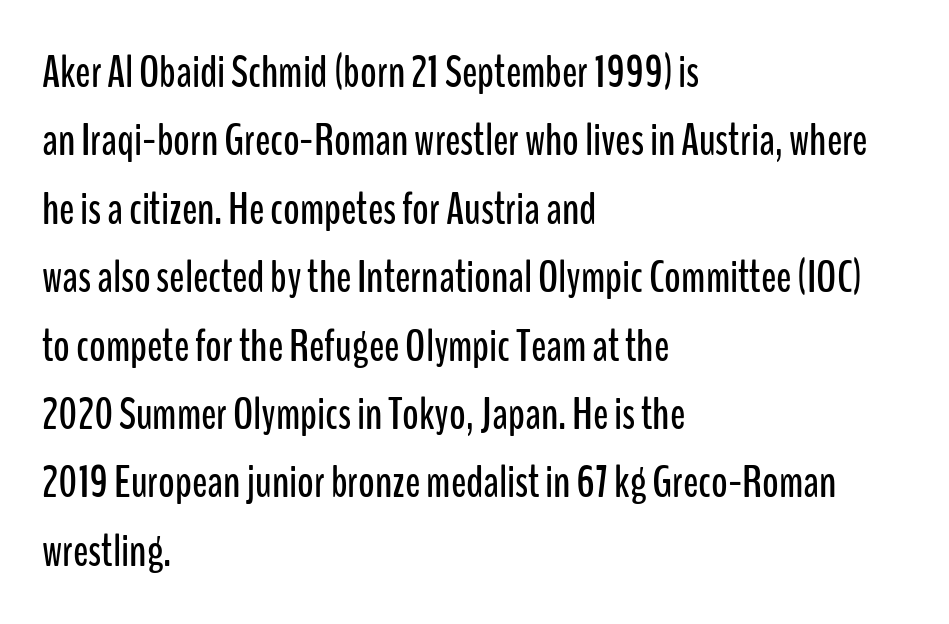
{"serif": "no", "italic": "no", "width": "condensed", "stroke_contrast": "low", "x_height": "medium", "monospaced": "no", "underline": "no", "align": "left", "line_spacing": "normal", "line_spacing_ratio": 1.52, "letter_spacing": "normal", "letter_spacing_em": 0.0, "glyph_px": 45}
